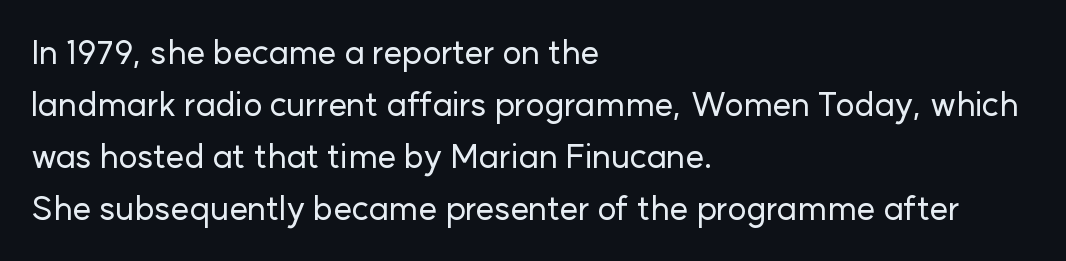
Q: Is the text italic (slanted)? A: No, it is upright.
Q: Is the typeface a serif or a sans-serif typeface? A: Sans-serif.
Q: Is the text underlined? A: No.
Q: How is the paragraph aligned? A: Left-aligned.
Q: Is the spacing between letters normal or unusually wide? A: Normal.
Q: Is the spacing between lines tight, normal or loose? A: Normal.
Q: Width (condensed, normal, or wide)? A: Normal.
Q: Stroke contrast? A: Low.
Q: x-height? A: Medium.
Q: Monospaced? A: No.
